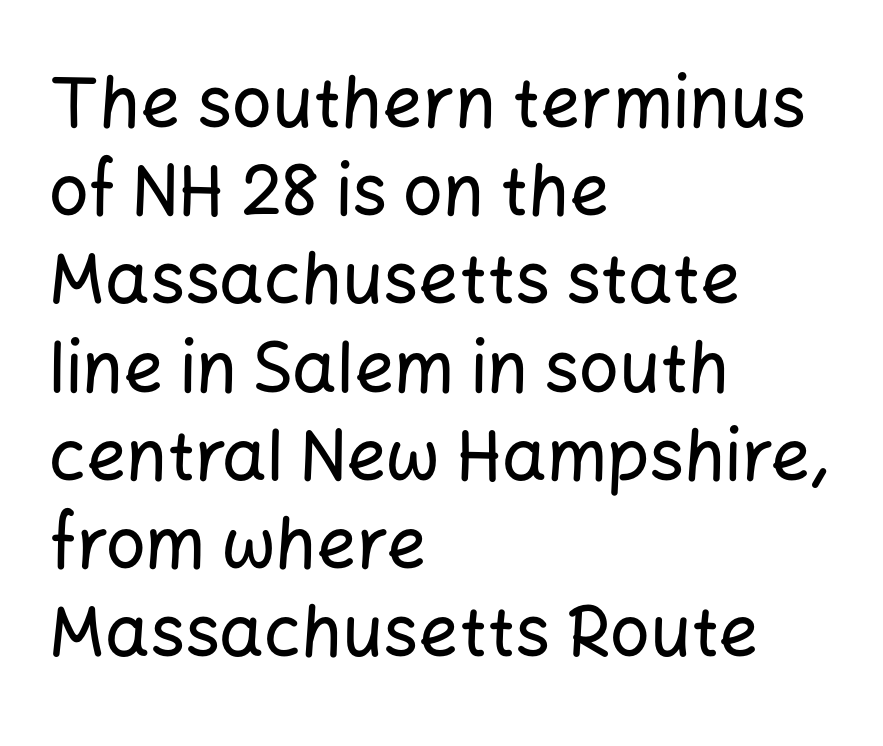
{"serif": "no", "italic": "no", "width": "normal", "stroke_contrast": "low", "x_height": "medium", "monospaced": "no", "underline": "no", "align": "left", "line_spacing": "normal", "line_spacing_ratio": 1.26, "letter_spacing": "normal", "letter_spacing_em": 0.0, "glyph_px": 70}
